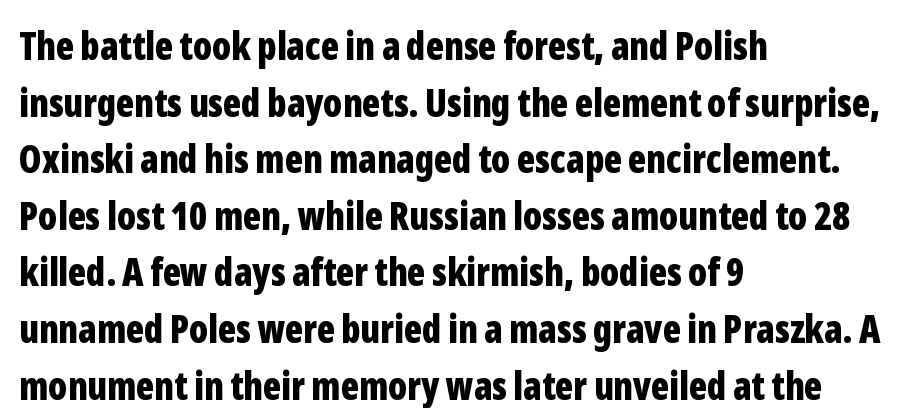
{"serif": "no", "italic": "no", "bold": "yes", "weight": "bold", "width": "condensed", "stroke_contrast": "low", "x_height": "medium", "monospaced": "no", "underline": "no", "align": "left", "line_spacing": "normal", "line_spacing_ratio": 1.49, "letter_spacing": "normal", "letter_spacing_em": 0.0, "glyph_px": 38}
